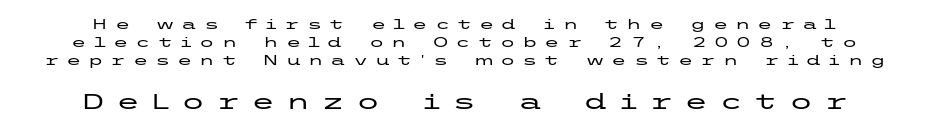
{"italic": "no", "underline": "no", "line_spacing": "normal", "line_spacing_ratio": 1.3, "letter_spacing": "wide", "letter_spacing_em": 0.49, "larger_block": "second", "size_ratio": 1.57, "glyph_px": 22}
